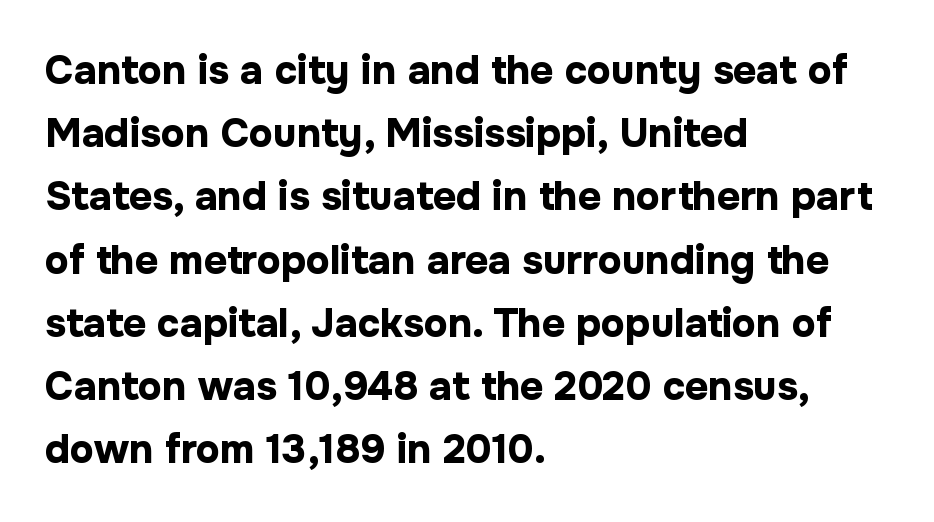
{"serif": "no", "italic": "no", "bold": "yes", "weight": "bold", "width": "normal", "stroke_contrast": "low", "x_height": "medium", "monospaced": "no", "underline": "no", "align": "left", "line_spacing": "normal", "line_spacing_ratio": 1.58, "letter_spacing": "normal", "letter_spacing_em": 0.0, "glyph_px": 40}
